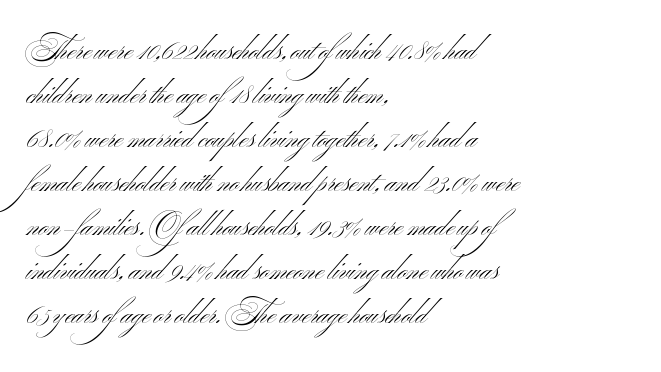
{"serif": "no", "bold": "no", "weight": "light", "width": "wide", "stroke_contrast": "medium", "x_height": "small", "monospaced": "no", "underline": "no", "align": "left", "line_spacing": "normal", "line_spacing_ratio": 1.57, "letter_spacing": "normal", "letter_spacing_em": 0.0, "glyph_px": 28}
